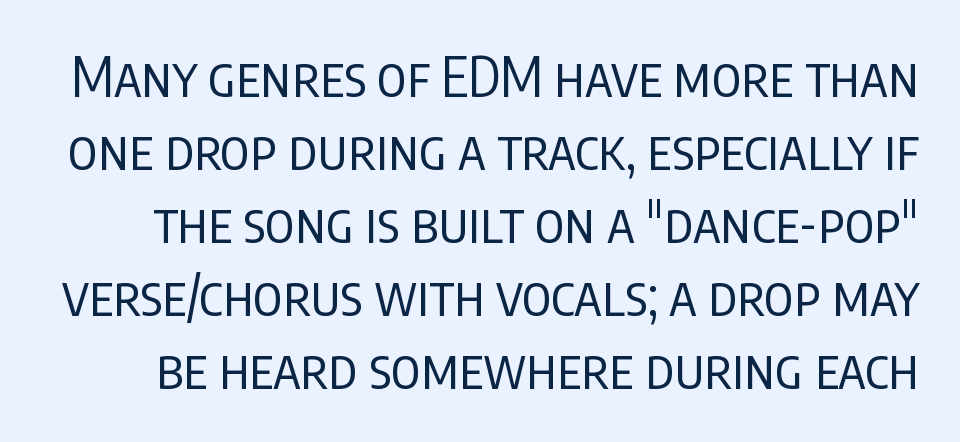
Q: Is the text bold? A: No.
Q: Is the text italic (slanted)? A: No, it is upright.
Q: Is the typeface a serif or a sans-serif typeface? A: Sans-serif.
Q: Is the text underlined? A: No.
Q: Is the spacing between letters normal or unusually wide? A: Normal.
Q: Is the spacing between lines tight, normal or loose? A: Normal.
Q: Width (condensed, normal, or wide)? A: Condensed.
Q: Stroke contrast? A: Low.
Q: x-height? A: Large.
Q: Monospaced? A: No.
